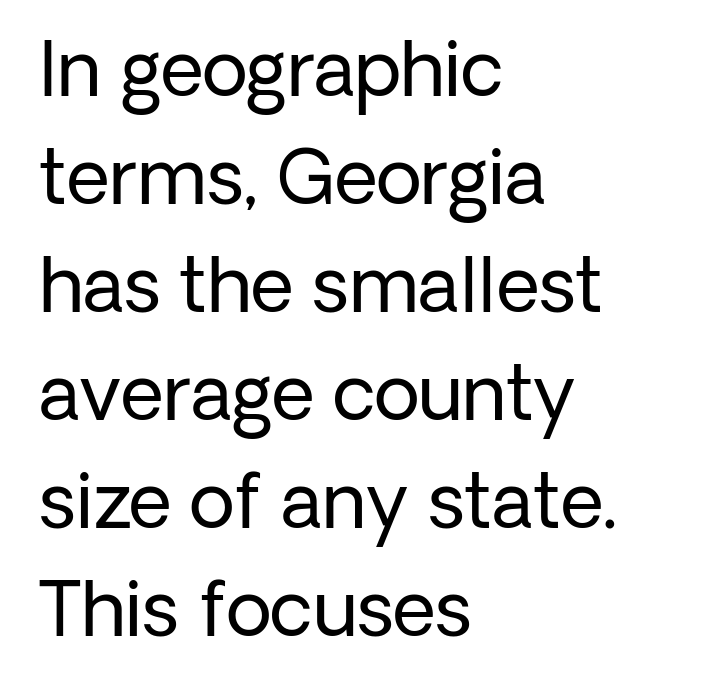
Descenders are the only things crossing below the line. Does the leading feel generous? No, just average. This sample uses a sans-serif face. This sample uses plain, unmodified letter spacing. Notice how the passage keeps a crisp vertical edge on the left only.
